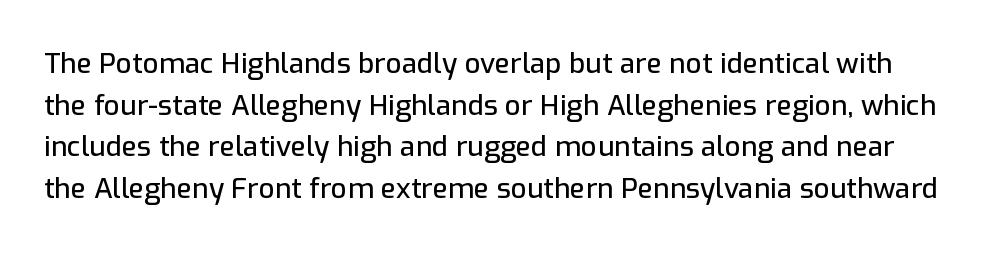
The face used here is a sans, in the tradition of grotesques and geometrics. Does the lettering tilt? It doesn't — this is upright. Words appear dense and cohesive because spacing is normal. A bare baseline throughout the passage. Spacing verdict: proportional, widths tailored to each character.
